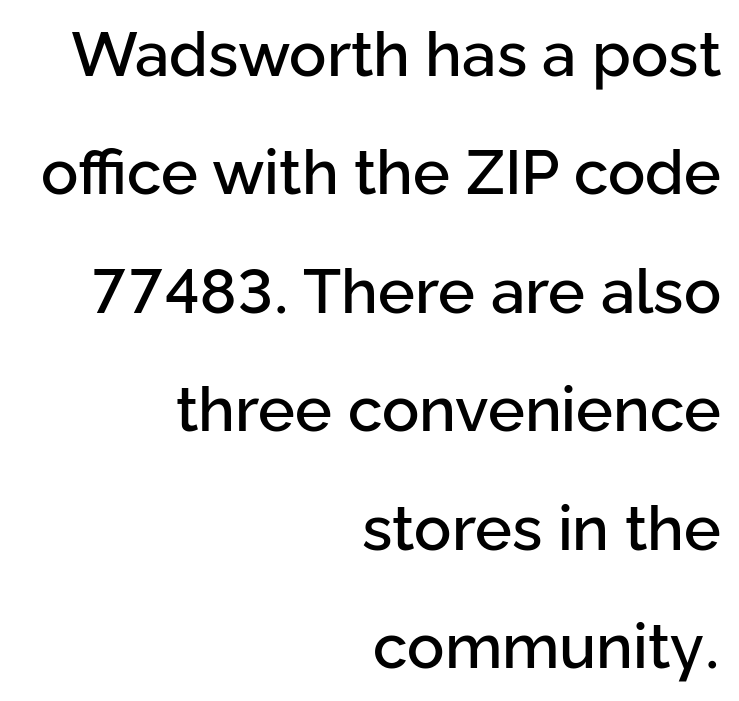
{"serif": "no", "italic": "no", "width": "normal", "stroke_contrast": "low", "x_height": "medium", "monospaced": "no", "underline": "no", "align": "right", "line_spacing": "loose", "line_spacing_ratio": 1.91, "letter_spacing": "normal", "letter_spacing_em": 0.0, "glyph_px": 62}
